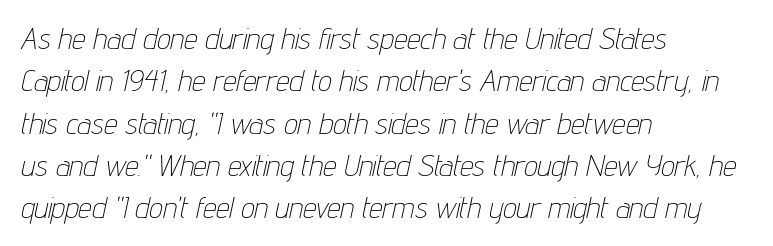
The image shows 30 px thin, condensed type, italic (leaning right); set left-aligned, normal line spacing (1.41x), normal letter spacing, not underlined; low stroke contrast and a medium x-height.
